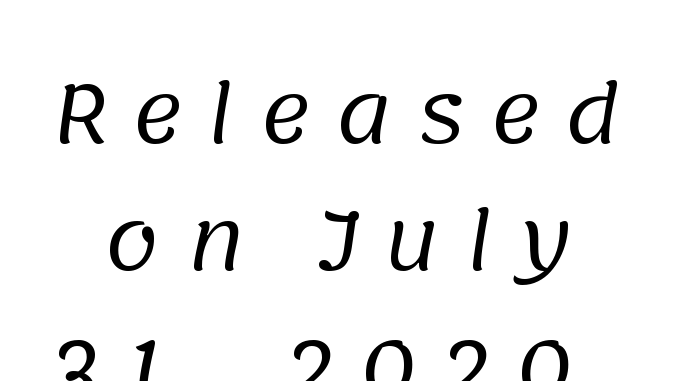
Each stroke keeps to a modest, everyday thickness or less. Someone cranked the tracking dial way up on this one. The paragraph shown floats in the horizontal middle. Unlike a traditional serif, this face leaves its strokes unadorned. Rows of type keep a routine distance in the vertical direction. Has an underline been added? It has not.
